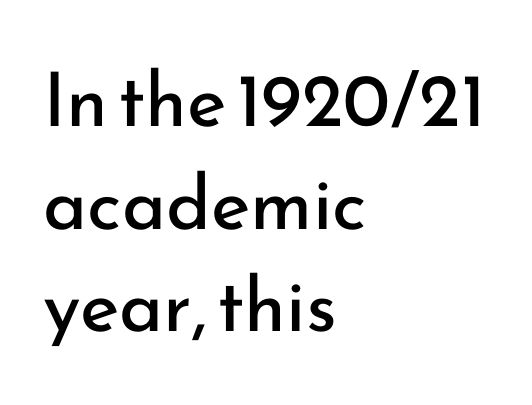
Q: Is the text bold? A: No.
Q: Is the text italic (slanted)? A: No, it is upright.
Q: Is the typeface a serif or a sans-serif typeface? A: Sans-serif.
Q: Is the text underlined? A: No.
Q: How is the paragraph aligned? A: Left-aligned.
Q: Is the spacing between letters normal or unusually wide? A: Normal.
Q: Is the spacing between lines tight, normal or loose? A: Normal.
Q: Width (condensed, normal, or wide)? A: Normal.
Q: Stroke contrast? A: Low.
Q: x-height? A: Small.
Q: Monospaced? A: No.
